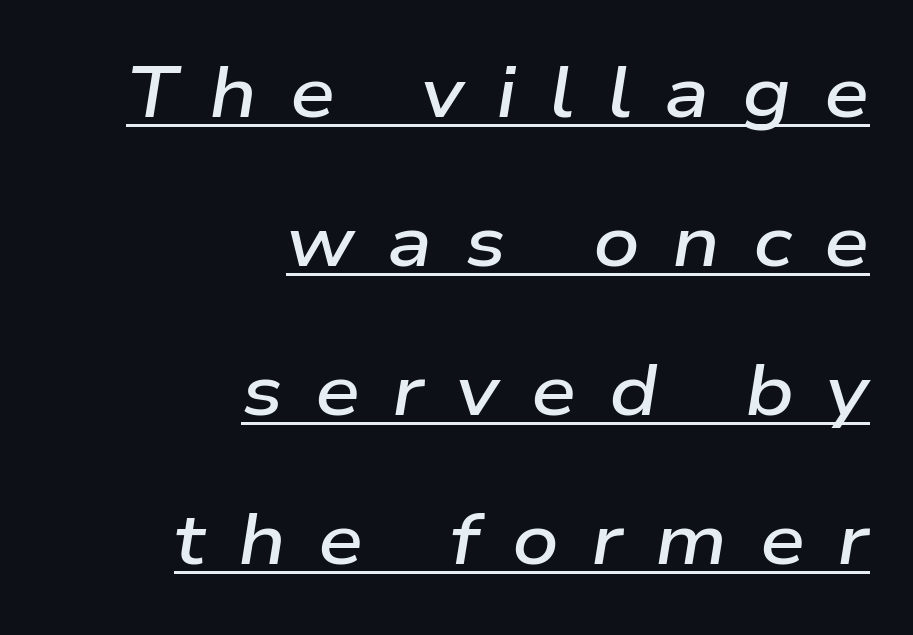
Q: Is the text bold? A: Semi-bold.
Q: Is the text italic (slanted)? A: Yes, it leans right by about 9 degrees.
Q: Is the text underlined? A: Yes.
Q: How is the paragraph aligned? A: Right-aligned.
Q: Is the spacing between letters normal or unusually wide? A: Unusually wide.
Q: Is the spacing between lines tight, normal or loose? A: Loose.
Q: Width (condensed, normal, or wide)? A: Wide.
Q: Stroke contrast? A: Low.
Q: x-height? A: Medium.
Q: Monospaced? A: No.
